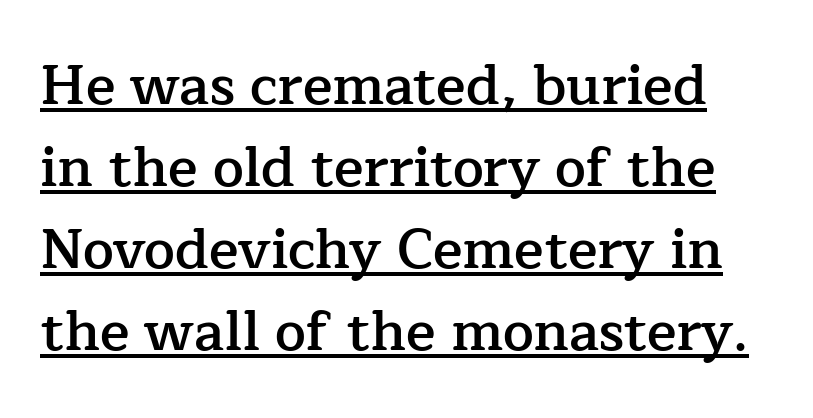
Does the type have serifs? Yes, each stem ends in a small foot. The rendering uses the underline text-decoration. Summary of vertical rhythm: regular, with standard interline spacing. Spacing between characters is what you'd get straight out of the box. These words are printed semibold, heavier than regular yet not bold. The font's upright variant was chosen for this text.
